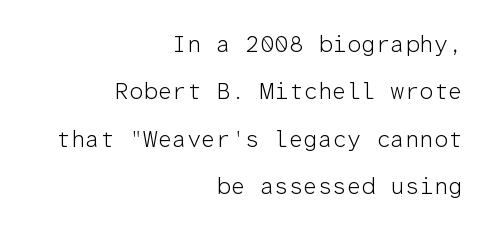
The image shows 23 px text type, upright; set right-aligned, loose line spacing (2.06x), normal letter spacing, not underlined.
